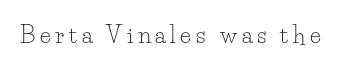
The image shows 23 px text type, upright; set unusually wide letter spacing (+0.2 em), not underlined.
